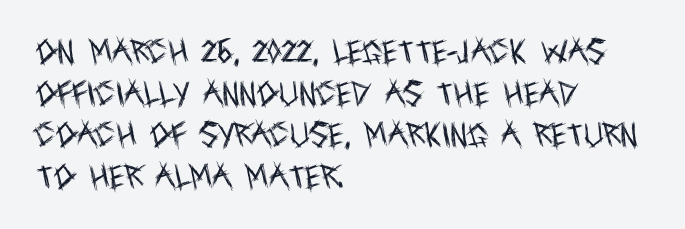
This sample uses an upright cut, with every glyph sitting square on the baseline. Lines of text with bare space underneath. The setting favours the left margin, as ordinary paragraphs usually do. Leading: standard. The typesetting does not lean heavy: it is not bold. You could call the tracking neutral — neither tight nor loose.
